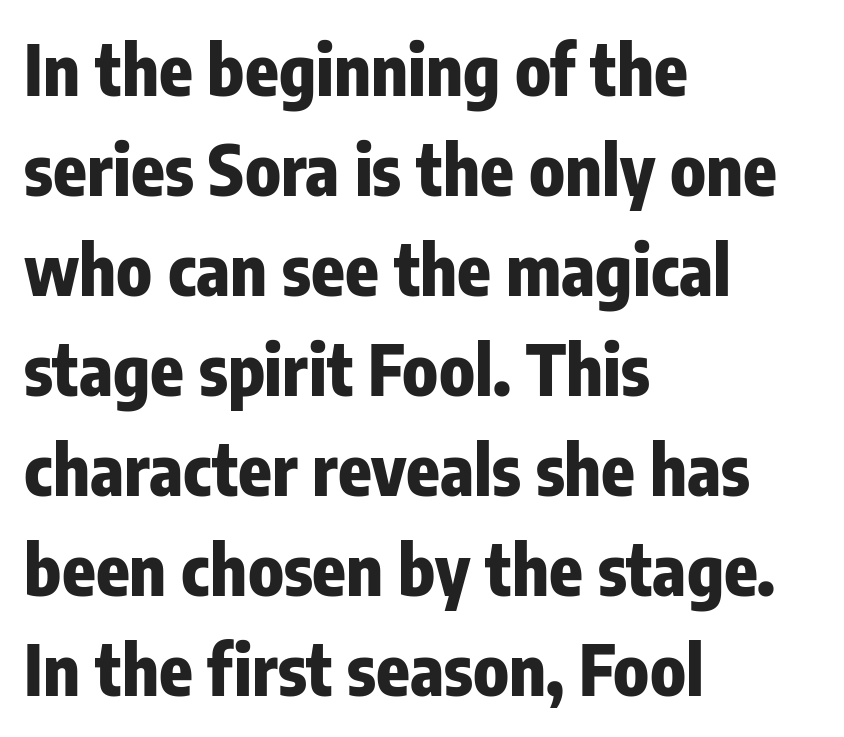
The image shows 69 px heavy, condensed sans-serif type, upright; set left-aligned, normal line spacing (1.45x), normal letter spacing, not underlined; low stroke contrast and a medium x-height.
